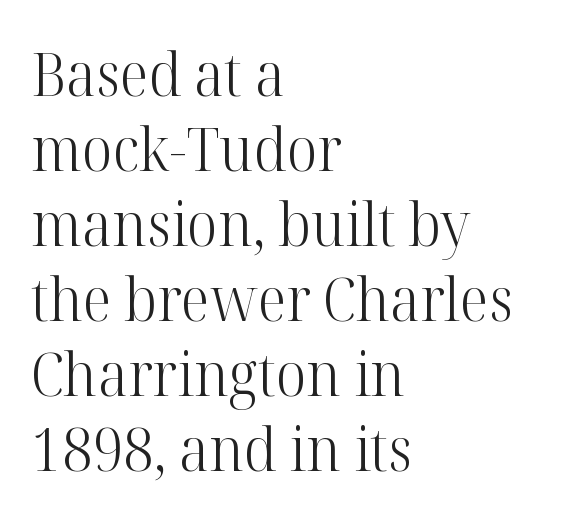
The image shows 60 px light serif type, upright; set left-aligned, normal line spacing (1.25x), normal letter spacing, not underlined; high stroke contrast and a medium x-height.
